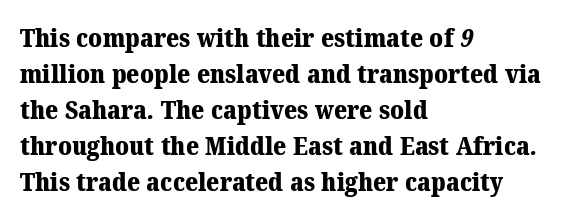
Q: Is the text bold? A: Yes.
Q: Is the text underlined? A: No.
Q: How is the paragraph aligned? A: Left-aligned.
Q: Is the spacing between letters normal or unusually wide? A: Normal.
Q: Is the spacing between lines tight, normal or loose? A: Normal.
